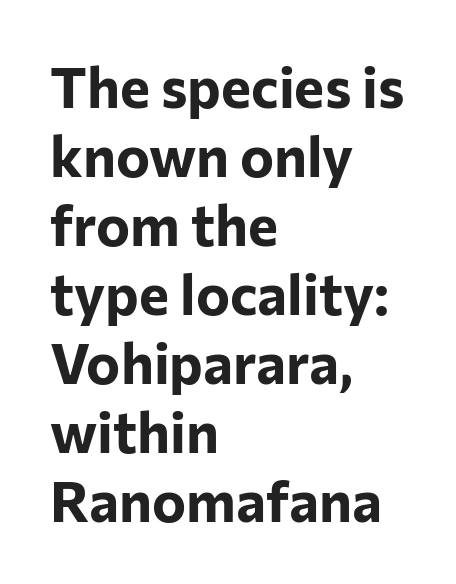
The image shows 57 px bold sans-serif type, upright; set left-aligned, line spacing 1.21x, normal letter spacing, not underlined; low stroke contrast and a medium x-height.
